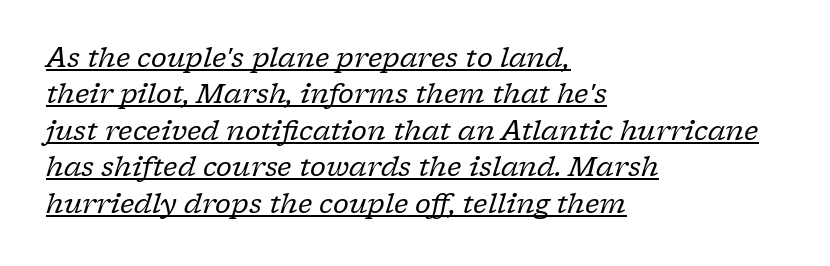
{"italic": "yes", "lean": "right", "slant_degrees": 17, "bold": "no", "underline": "yes", "align": "left", "line_spacing": "normal", "line_spacing_ratio": 1.35, "letter_spacing": "normal", "letter_spacing_em": 0.0, "glyph_px": 27}
